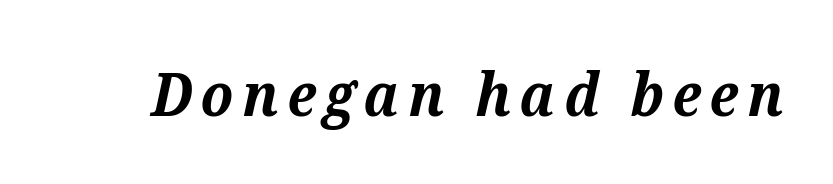
{"serif": "yes", "italic": "yes", "lean": "right", "slant_degrees": 12, "bold": "yes", "weight": "bold", "width": "normal", "stroke_contrast": "medium", "x_height": "medium", "monospaced": "no", "underline": "no", "glyph_px": 61}
